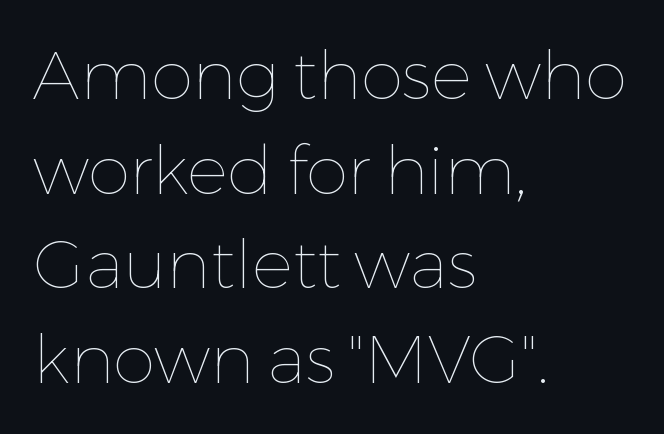
The image shows 68 px thin type, upright; set left-aligned, normal line spacing (1.39x), normal letter spacing, not underlined; low stroke contrast and a medium x-height.
